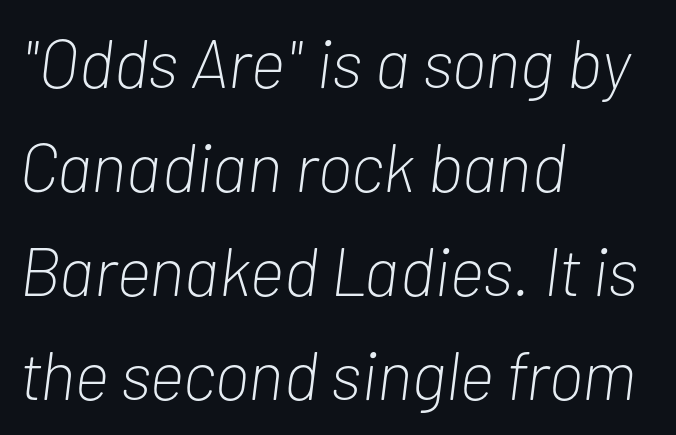
{"italic": "yes", "lean": "right", "slant_degrees": 7, "bold": "no", "weight": "light", "width": "condensed", "stroke_contrast": "low", "x_height": "medium", "monospaced": "no", "underline": "no", "align": "left", "line_spacing": "normal", "line_spacing_ratio": 1.53, "letter_spacing": "normal", "letter_spacing_em": 0.0, "glyph_px": 68}
